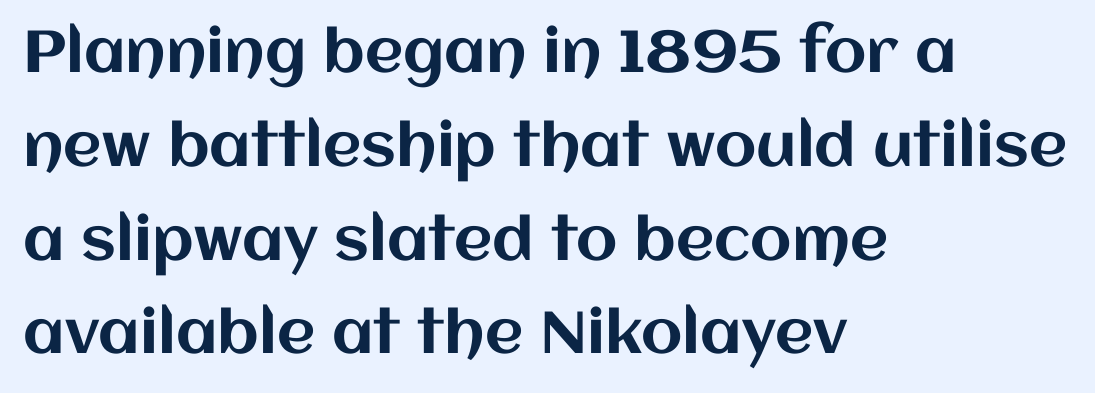
{"italic": "no", "width": "normal", "stroke_contrast": "medium", "x_height": "large", "monospaced": "no", "underline": "no", "align": "left", "line_spacing": "normal", "line_spacing_ratio": 1.59, "letter_spacing": "normal", "letter_spacing_em": 0.0, "glyph_px": 59}
